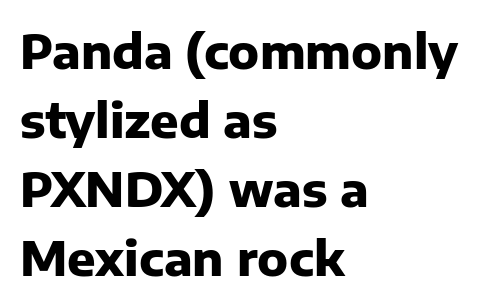
These lines keep a tight, regular rhythm from letter to letter. Are there feet on the stems? There aren't — it's a sans. Anything drawn beneath the words? Only blank space. This is the regular roman posture of the typeface. Notice how the passage keeps a crisp vertical edge on the left only. Evenly set lines give the paragraph a standard silhouette.
